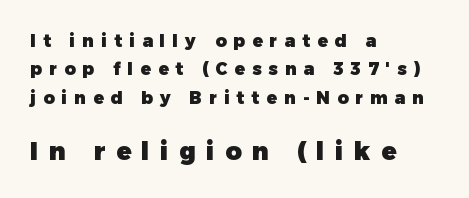
The image shows 25 px bold type, upright; set left-aligned, normal line spacing (1.67x), unusually wide letter spacing (+0.42 em), not underlined; the second (bottom) block is 1.47x larger.
